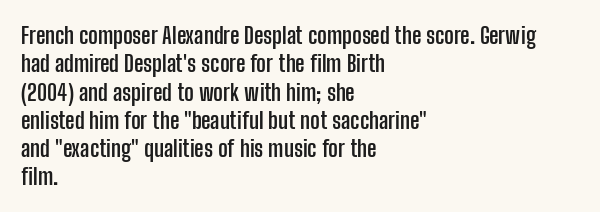
Plain, unruled lines of type. Heft: maximum for text — a bold. The tracking reads as untouched default to a designer's eye. Nope, not italic — everything's standing straight.
